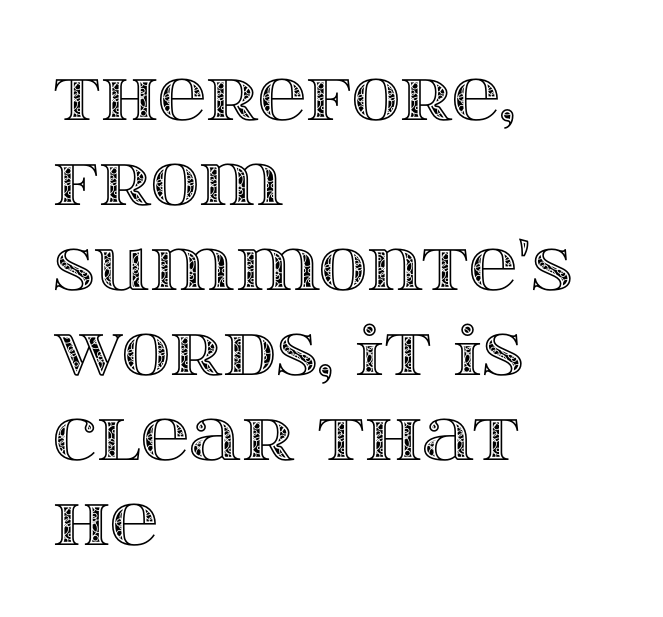
This is the regular roman posture of the typeface. Compared with typical body copy, the letter spacing here is the same. Has an underline been added? It has not. Is this a fixed-width face? No — the glyphs have proportional, varying widths.
